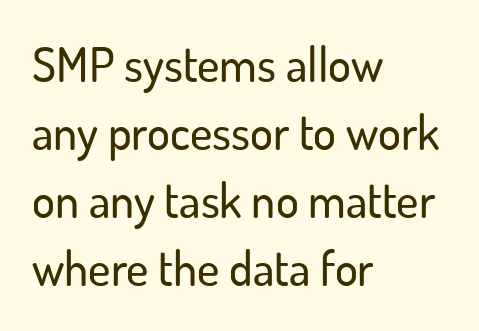
The image shows 48 px sans-serif type, upright; set left-aligned, normal line spacing (1.42x), normal letter spacing, not underlined; low stroke contrast and a small x-height.
